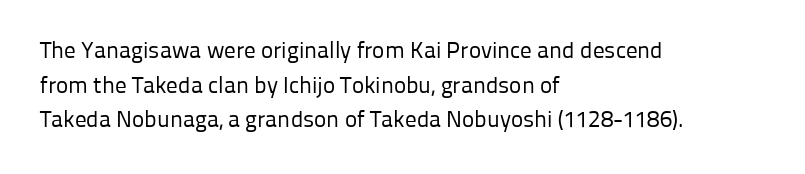
Vertical strokes here are truly vertical. Is the block centered? No — it sits flush against the left margin. Standard letterfit; no display-style spreading of the glyphs. This is not heavy type; no bold has been used.
